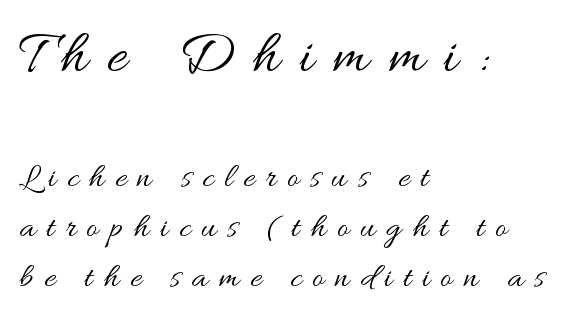
The image shows 62 px regular-weight, wide type; set left-aligned, normal line spacing (1.43x), unusually wide letter spacing (+0.31 em), not underlined; the first (top) block is 1.77x larger; medium stroke contrast and a small x-height.
